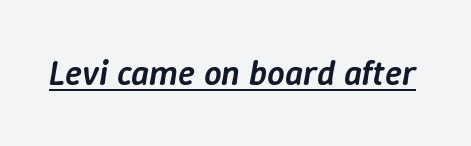
Compared with ordinary roman type, these characters are visibly tilted. Is the letter spacing exaggerated? No — it looks like the ordinary default. These lines are rendered in a variable-pitch font. These words are printed semibold, heavier than regular yet not bold. Underline: present.
